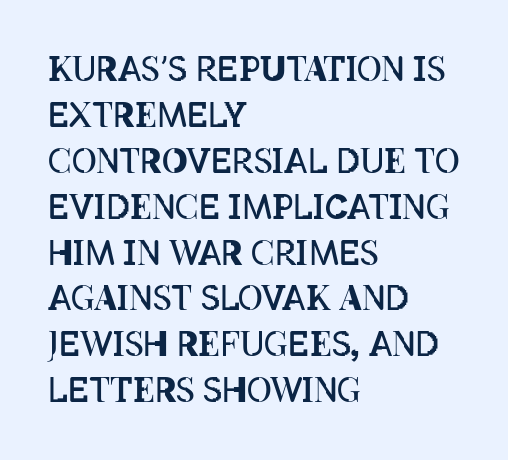
Between one letter and the next there's only the usual sliver of space. The typesetter chose a ragged-right arrangement here. Looks like regular typesetting: each glyph gets only the width it needs. What's the leading like? Ordinary, nothing unusual. Unmarked baselines from the first word to the last. Ascenders rise straight up at ninety degrees.
